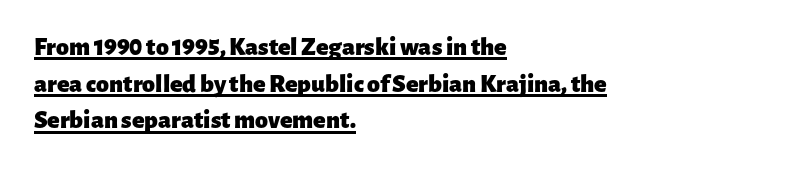
Q: Is the text bold? A: Yes.
Q: Is the text italic (slanted)? A: No, it is upright.
Q: Is the text underlined? A: Yes.
Q: How is the paragraph aligned? A: Left-aligned.
Q: Is the spacing between letters normal or unusually wide? A: Normal.
Q: Is the spacing between lines tight, normal or loose? A: Normal.
